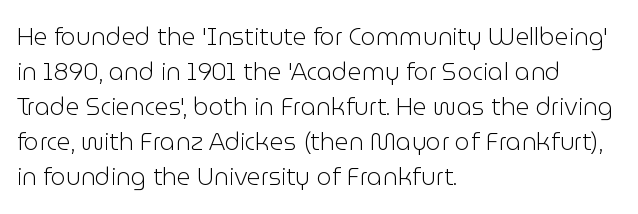
{"italic": "no", "bold": "no", "underline": "no", "align": "left", "line_spacing": "normal", "line_spacing_ratio": 1.46, "letter_spacing": "normal", "letter_spacing_em": 0.0, "glyph_px": 24}
